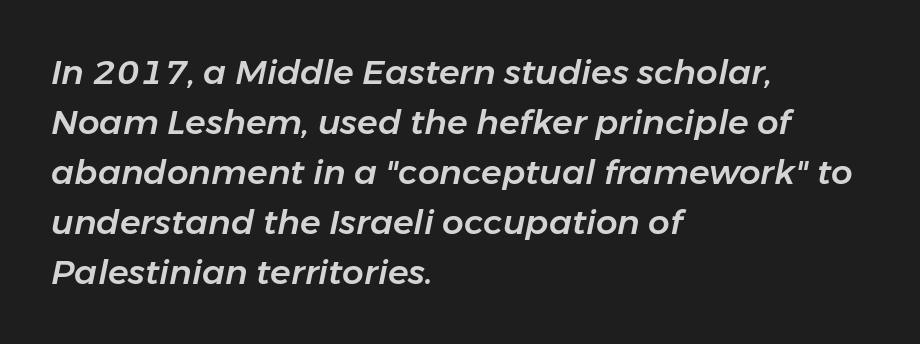
Q: Is the text italic (slanted)? A: Yes, it leans right by about 11 degrees.
Q: Is the text underlined? A: No.
Q: How is the paragraph aligned? A: Left-aligned.
Q: Is the spacing between letters normal or unusually wide? A: Normal.
Q: Is the spacing between lines tight, normal or loose? A: Normal.
Q: Width (condensed, normal, or wide)? A: Normal.
Q: Stroke contrast? A: Low.
Q: x-height? A: Medium.
Q: Monospaced? A: No.
